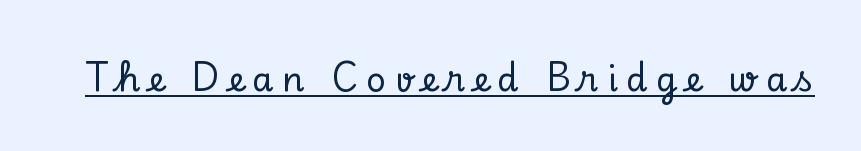
{"italic": "no", "width": "normal", "stroke_contrast": "low", "x_height": "small", "monospaced": "no", "underline": "yes", "letter_spacing": "wide", "letter_spacing_em": 0.25, "glyph_px": 34}
